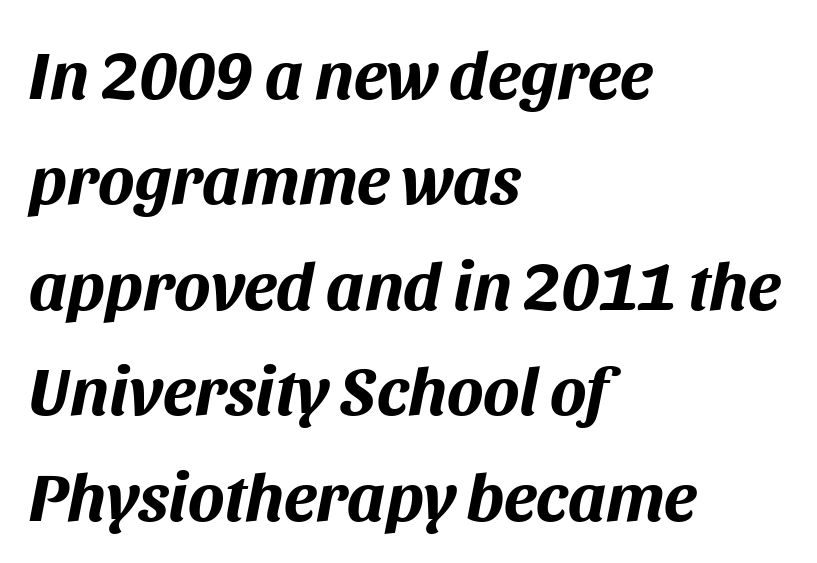
The letters are slanted; this is an italic face. Observe the ordinary spacing: letters are neighbours, not strangers. The leading is moderate, giving the passage an even texture. The rendering uses a bold face; every stroke is thick and dark.
